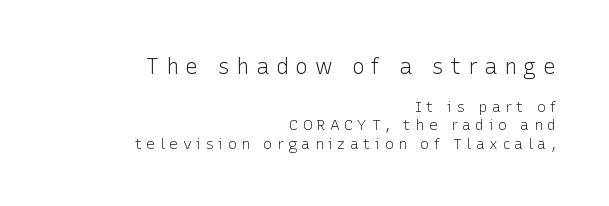
The image shows 22 px text type, upright; set right-aligned, line spacing 1.21x, unusually wide letter spacing (+0.29 em), not underlined; the first (top) block is 1.47x larger.
